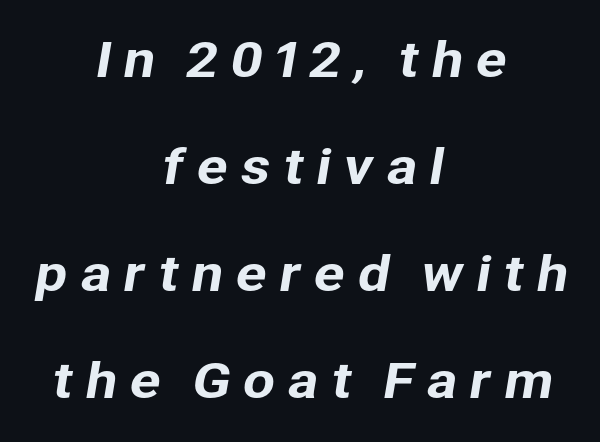
Q: Is the typeface a serif or a sans-serif typeface? A: Sans-serif.
Q: Is the text underlined? A: No.
Q: How is the paragraph aligned? A: Centered.
Q: Is the spacing between letters normal or unusually wide? A: Unusually wide.
Q: Is the spacing between lines tight, normal or loose? A: Loose.
Q: Width (condensed, normal, or wide)? A: Normal.
Q: Stroke contrast? A: Low.
Q: x-height? A: Medium.
Q: Monospaced? A: No.
